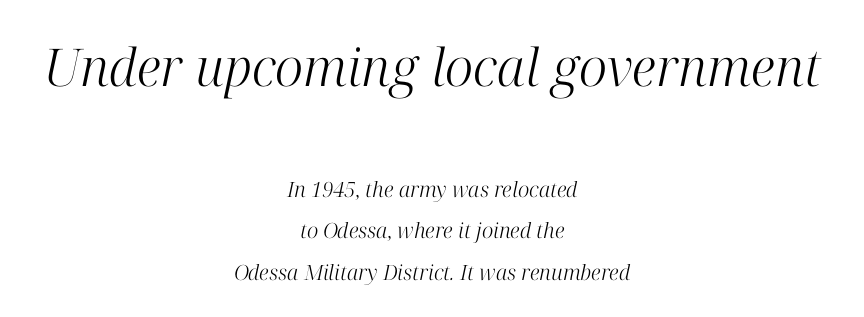
Q: Is the text bold? A: No.
Q: Is the text italic (slanted)? A: Yes, it leans right by about 12 degrees.
Q: Is the typeface a serif or a sans-serif typeface? A: Serif.
Q: Is the text underlined? A: No.
Q: How is the paragraph aligned? A: Centered.
Q: Is the spacing between letters normal or unusually wide? A: Normal.
Q: Is the spacing between lines tight, normal or loose? A: Loose.
Q: Which block of text is set in a larger size, the first (top) or the second (bottom)? A: The first (top) one.
Q: Width (condensed, normal, or wide)? A: Normal.
Q: Stroke contrast? A: High.
Q: x-height? A: Medium.
Q: Monospaced? A: No.
